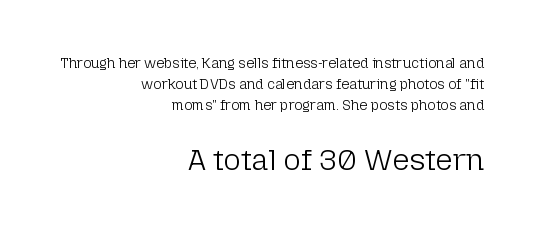
The image shows 30 px light sans-serif type, upright; set right-aligned, normal line spacing (1.51x), normal letter spacing, not underlined; the second (bottom) block is 2.14x larger; low stroke contrast and a medium x-height.
